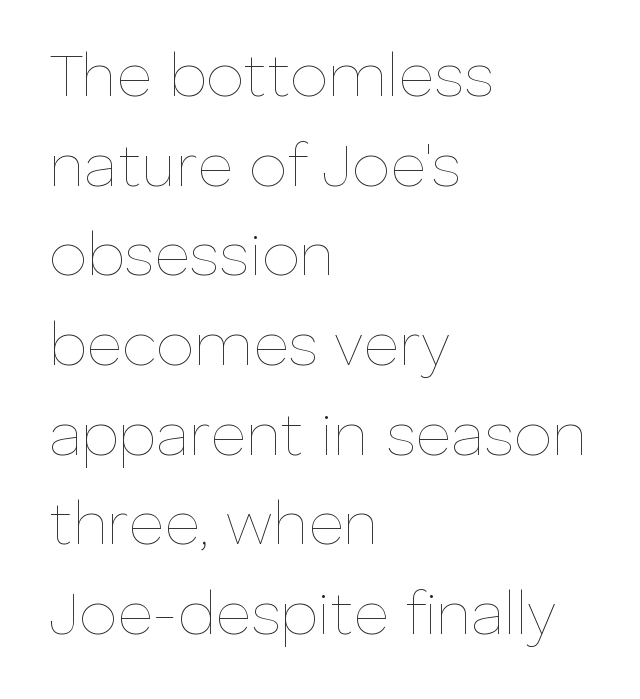
{"italic": "no", "bold": "no", "weight": "thin", "width": "normal", "stroke_contrast": "low", "x_height": "medium", "monospaced": "no", "underline": "no", "align": "left", "line_spacing": "normal", "line_spacing_ratio": 1.47, "letter_spacing": "normal", "letter_spacing_em": 0.0, "glyph_px": 61}
